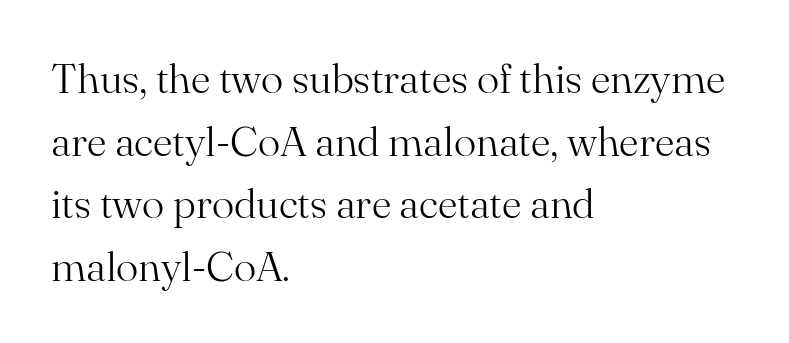
The image shows 42 px light serif type, upright; set left-aligned, normal line spacing (1.49x), normal letter spacing, not underlined; medium stroke contrast and a small x-height.
